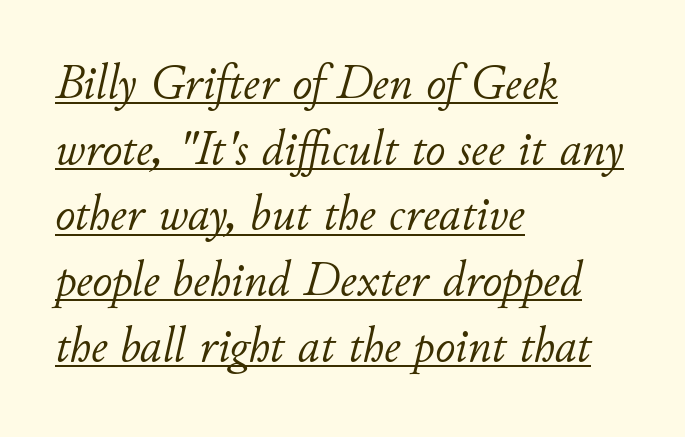
The face used here is proportionally spaced, like ordinary book or web type. Letter spacing: default. An italicized treatment has been applied to the whole sample. The typesetter has applied underlining to the passage shown.
